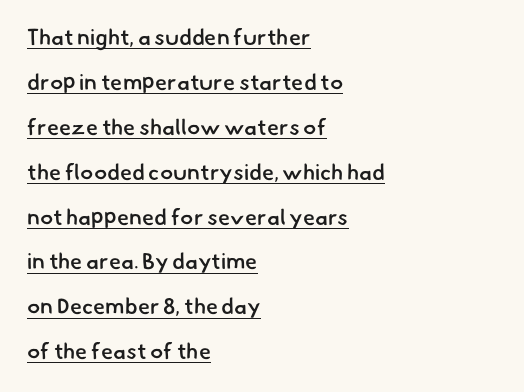
Q: Is the text bold? A: Semi-bold.
Q: Is the text underlined? A: Yes.
Q: How is the paragraph aligned? A: Left-aligned.
Q: Is the spacing between letters normal or unusually wide? A: Normal.
Q: Is the spacing between lines tight, normal or loose? A: Loose.
